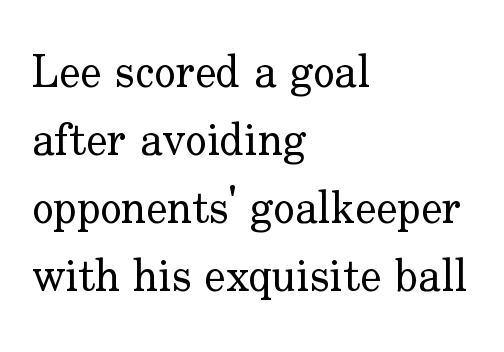
The image shows 45 px regular-weight serif type, upright; set left-aligned, normal line spacing (1.51x), normal letter spacing, not underlined; low stroke contrast and a small x-height.
